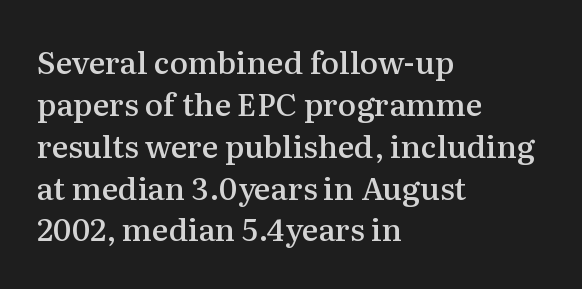
Regular leading. Tracking value appears to be zero — textbook default spacing. Quick note: not italic, upright. A fair bit of extra ink — the face is semibold, not bold.
